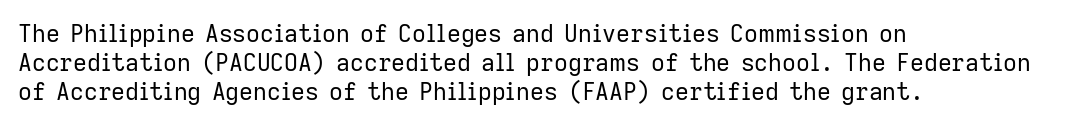
{"italic": "no", "bold": "no", "underline": "no", "align": "left", "line_spacing_ratio": 1.21, "letter_spacing": "normal", "letter_spacing_em": 0.0, "glyph_px": 24}
